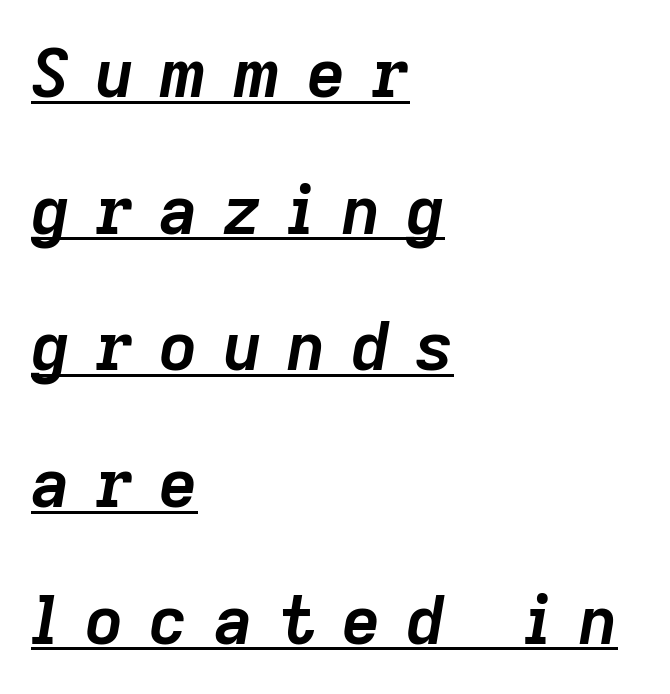
Q: Is the text bold? A: Yes.
Q: Is the text italic (slanted)? A: Yes, it leans right by about 9 degrees.
Q: Is the text underlined? A: Yes.
Q: How is the paragraph aligned? A: Left-aligned.
Q: Is the spacing between letters normal or unusually wide? A: Unusually wide.
Q: Is the spacing between lines tight, normal or loose? A: Loose.
Q: Width (condensed, normal, or wide)? A: Normal.
Q: Stroke contrast? A: Low.
Q: x-height? A: Medium.
Q: Monospaced? A: No.
